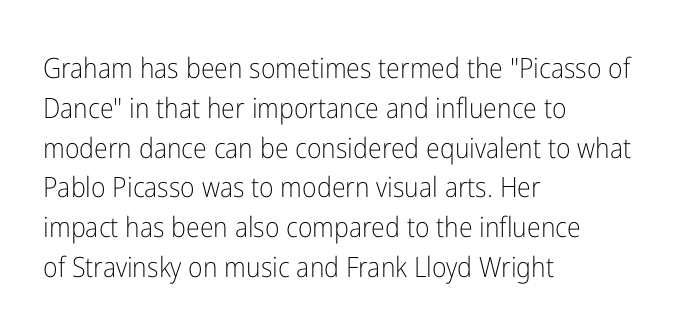
Q: Is the text bold? A: No.
Q: Is the text italic (slanted)? A: No, it is upright.
Q: Is the typeface a serif or a sans-serif typeface? A: Sans-serif.
Q: Is the text underlined? A: No.
Q: How is the paragraph aligned? A: Left-aligned.
Q: Is the spacing between letters normal or unusually wide? A: Normal.
Q: Is the spacing between lines tight, normal or loose? A: Normal.
Q: Width (condensed, normal, or wide)? A: Condensed.
Q: Stroke contrast? A: Low.
Q: x-height? A: Medium.
Q: Monospaced? A: No.
